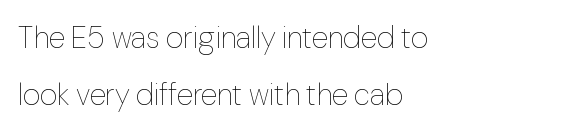
Q: Is the text bold? A: No.
Q: Is the text italic (slanted)? A: No, it is upright.
Q: Is the text underlined? A: No.
Q: How is the paragraph aligned? A: Left-aligned.
Q: Is the spacing between letters normal or unusually wide? A: Normal.
Q: Width (condensed, normal, or wide)? A: Normal.
Q: Stroke contrast? A: Low.
Q: x-height? A: Medium.
Q: Monospaced? A: No.
